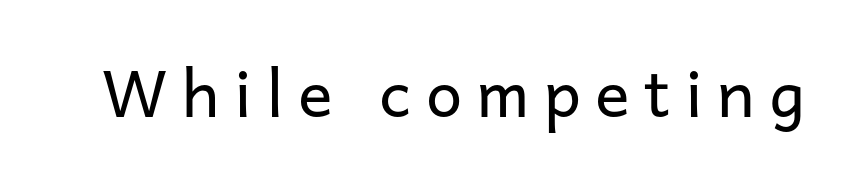
{"serif": "no", "italic": "no", "bold": "no", "weight": "regular", "width": "normal", "stroke_contrast": "low", "x_height": "medium", "monospaced": "no", "underline": "no", "letter_spacing": "wide", "letter_spacing_em": 0.22, "glyph_px": 65}
